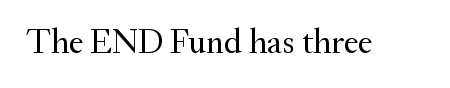
The image shows 35 px regular-weight serif type, upright; set normal letter spacing, not underlined; medium stroke contrast and a small x-height.
